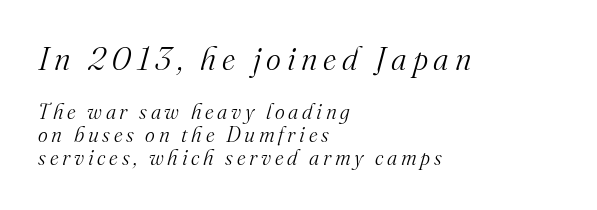
The font's italic variant was chosen for this text. Type style note: has serifs. The weight tops out at a normal text grade. Cramped leading. Larger block? The one above; the one below is distinctly smaller. Where is the straight margin? On the left.
